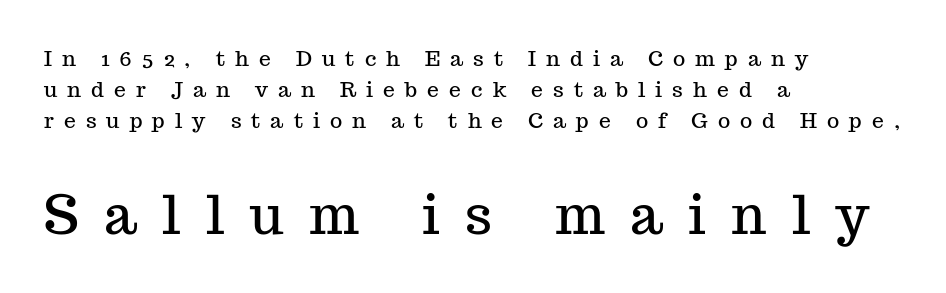
Reading top to bottom, the characters get bigger at the block break. What stands out about the letter spacing? Its width — letters are far apart. How would I describe the line gaps? Plain and ordinary. Here the designer chose a conventional face with non-uniform glyph widths. Just letters on the line, the space beneath them empty. In terms of posture, this sample is upright.
